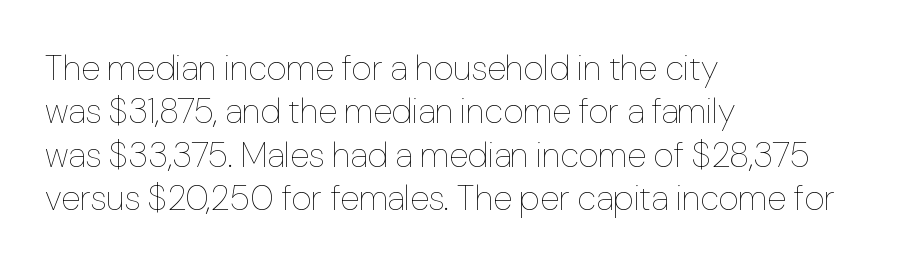
The image shows 35 px thin type, upright; set left-aligned, line spacing 1.24x, normal letter spacing, not underlined; low stroke contrast and a medium x-height.
